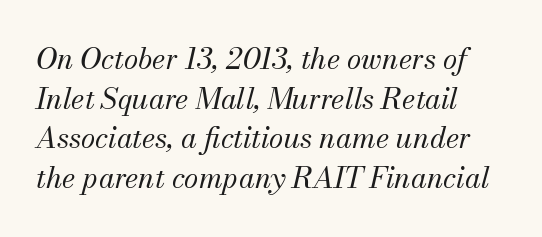
Q: Is the text bold? A: No.
Q: Is the text italic (slanted)? A: Yes, it leans right by about 13 degrees.
Q: Is the typeface a serif or a sans-serif typeface? A: Serif.
Q: Is the text underlined? A: No.
Q: How is the paragraph aligned? A: Left-aligned.
Q: Is the spacing between letters normal or unusually wide? A: Normal.
Q: Is the spacing between lines tight, normal or loose? A: Normal.
Q: Width (condensed, normal, or wide)? A: Normal.
Q: Stroke contrast? A: Medium.
Q: x-height? A: Small.
Q: Monospaced? A: No.
